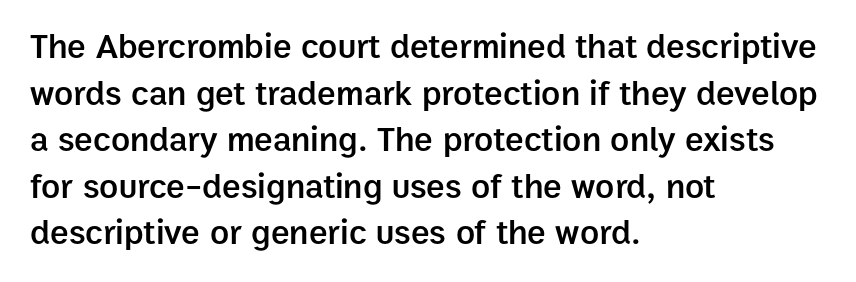
The image shows 35 px semibold sans-serif type, upright; set left-aligned, normal line spacing (1.33x), normal letter spacing, not underlined; low stroke contrast and a medium x-height.
